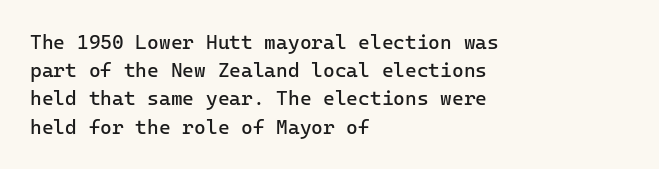
{"italic": "no", "bold": "no", "underline": "no", "align": "left", "line_spacing": "normal", "line_spacing_ratio": 1.41, "letter_spacing": "normal", "letter_spacing_em": 0.0, "glyph_px": 20}
